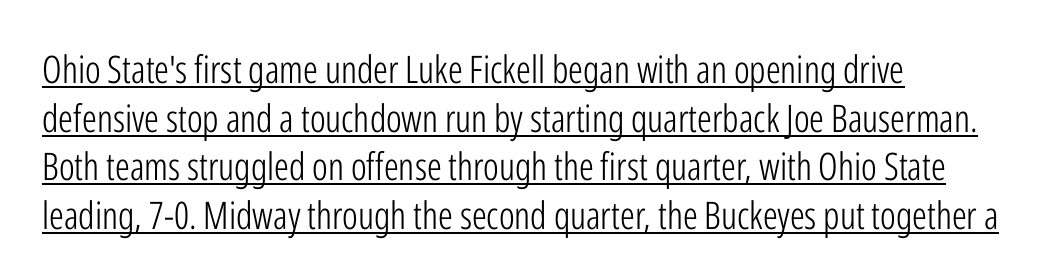
The image shows 38 px light, condensed sans-serif type, upright; set left-aligned, normal line spacing (1.28x), normal letter spacing, underlined; low stroke contrast and a medium x-height.
